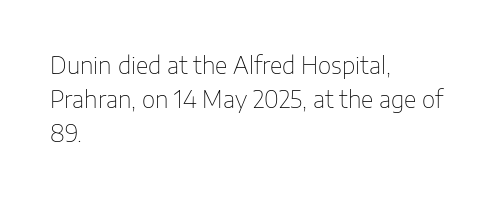
Q: Is the text bold? A: No.
Q: Is the text italic (slanted)? A: No, it is upright.
Q: Is the text underlined? A: No.
Q: How is the paragraph aligned? A: Left-aligned.
Q: Is the spacing between letters normal or unusually wide? A: Normal.
Q: Is the spacing between lines tight, normal or loose? A: Normal.
